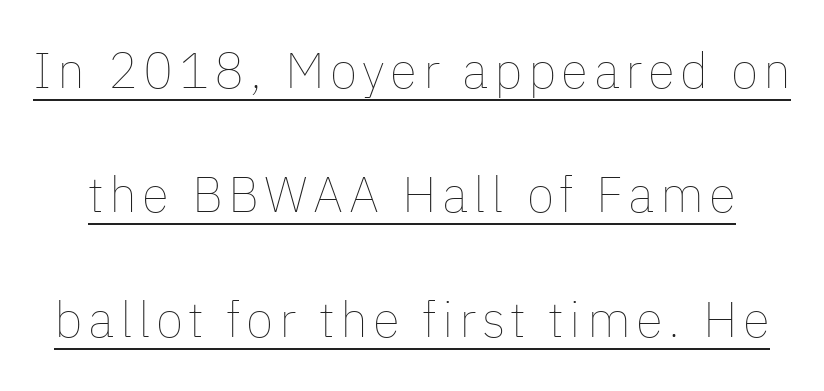
Q: Is the text bold? A: No.
Q: Is the text italic (slanted)? A: No, it is upright.
Q: Is the text underlined? A: Yes.
Q: Is the spacing between lines tight, normal or loose? A: Loose.
Q: Width (condensed, normal, or wide)? A: Normal.
Q: Stroke contrast? A: Low.
Q: x-height? A: Medium.
Q: Monospaced? A: No.
